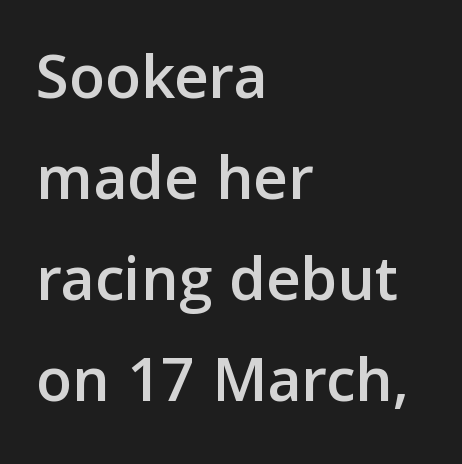
{"serif": "no", "italic": "no", "width": "normal", "stroke_contrast": "low", "x_height": "medium", "monospaced": "no", "underline": "no", "align": "left", "line_spacing": "normal", "line_spacing_ratio": 1.53, "letter_spacing": "normal", "letter_spacing_em": 0.0, "glyph_px": 66}
